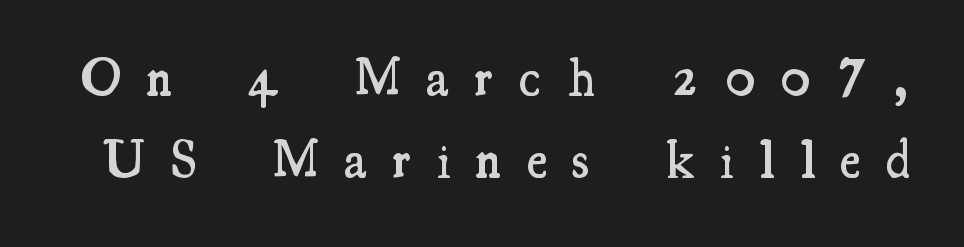
When letters stand straight like this, we call the style roman or upright. Rows of type keep a routine distance in the vertical direction. The face used here is proportionally spaced, like ordinary book or web type. Characters follow at a spacing far wider than the type designer built in. This sample uses a serif face.
